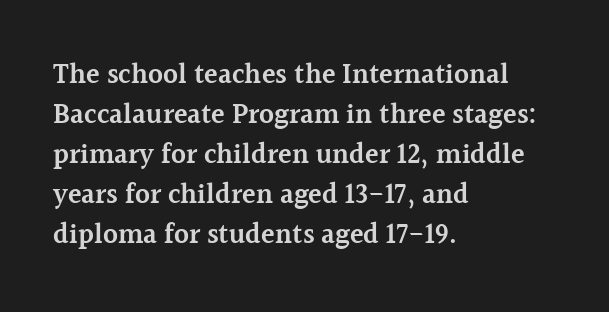
Q: Is the text bold? A: Semi-bold.
Q: Is the text italic (slanted)? A: No, it is upright.
Q: Is the typeface a serif or a sans-serif typeface? A: Serif.
Q: Is the text underlined? A: No.
Q: How is the paragraph aligned? A: Left-aligned.
Q: Is the spacing between letters normal or unusually wide? A: Normal.
Q: Is the spacing between lines tight, normal or loose? A: Normal.
Q: Width (condensed, normal, or wide)? A: Normal.
Q: x-height? A: Medium.
Q: Monospaced? A: No.
